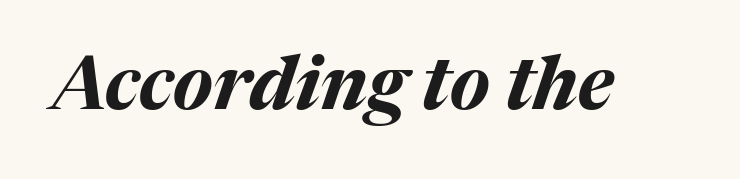
The letterforms sit shoulder to shoulder at normal distance. It's the slanting kind of type. The passage shown is typed in a proportional face where columns would drift. Plenty of ink on the page — the face is bold. The baseline area is clear.
